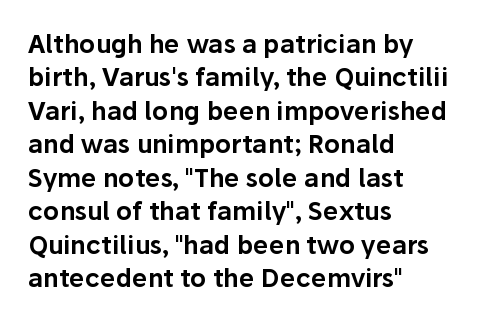
{"italic": "no", "underline": "no", "align": "left", "line_spacing": "normal", "line_spacing_ratio": 1.34, "letter_spacing": "normal", "letter_spacing_em": 0.0, "glyph_px": 25}
